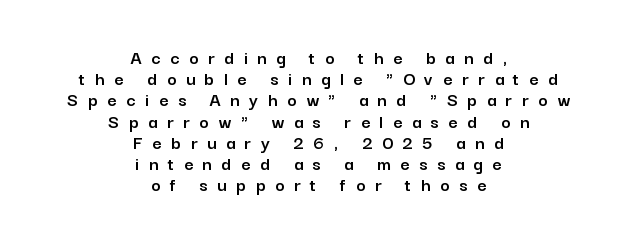
Check the space under the baseline: it is left empty. The horizontal fit of the characters is loose and conspicuously gappy. Rows of type sit shoulder to shoulder in the vertical direction. The type sits square on the baseline with zero lean. The paragraph has two soft edges and a firm central axis.
